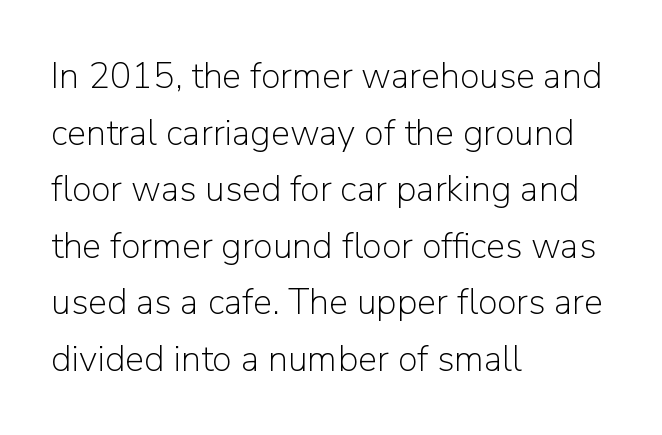
Q: Is the text bold? A: No.
Q: Is the text italic (slanted)? A: No, it is upright.
Q: Is the typeface a serif or a sans-serif typeface? A: Sans-serif.
Q: Is the text underlined? A: No.
Q: How is the paragraph aligned? A: Left-aligned.
Q: Is the spacing between letters normal or unusually wide? A: Normal.
Q: Is the spacing between lines tight, normal or loose? A: Normal.
Q: Width (condensed, normal, or wide)? A: Normal.
Q: Stroke contrast? A: Low.
Q: x-height? A: Medium.
Q: Monospaced? A: No.
